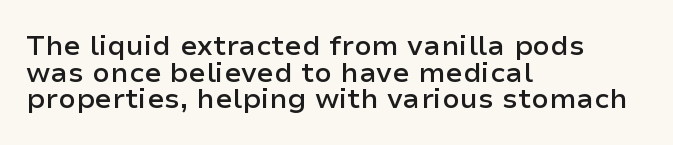
Q: Is the text bold? A: Semi-bold.
Q: Is the text italic (slanted)? A: No, it is upright.
Q: Is the typeface a serif or a sans-serif typeface? A: Sans-serif.
Q: Is the text underlined? A: No.
Q: How is the paragraph aligned? A: Left-aligned.
Q: Is the spacing between letters normal or unusually wide? A: Normal.
Q: Is the spacing between lines tight, normal or loose? A: Tight.
Q: Width (condensed, normal, or wide)? A: Normal.
Q: Stroke contrast? A: Low.
Q: x-height? A: Medium.
Q: Monospaced? A: No.
